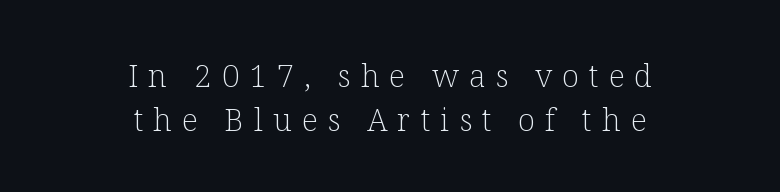
Q: Is the text bold? A: No.
Q: Is the text italic (slanted)? A: No, it is upright.
Q: Is the typeface a serif or a sans-serif typeface? A: Serif.
Q: Is the text underlined? A: No.
Q: How is the paragraph aligned? A: Centered.
Q: Is the spacing between letters normal or unusually wide? A: Unusually wide.
Q: Is the spacing between lines tight, normal or loose? A: Normal.
Q: Width (condensed, normal, or wide)? A: Normal.
Q: Stroke contrast? A: Low.
Q: x-height? A: Medium.
Q: Monospaced? A: No.
